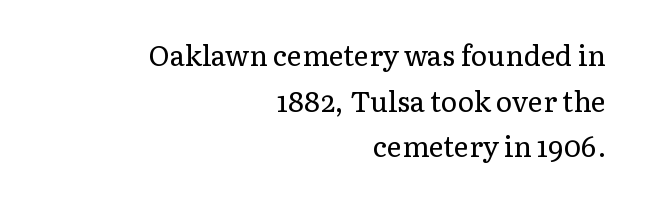
Q: Is the text bold? A: No.
Q: Is the text italic (slanted)? A: No, it is upright.
Q: Is the typeface a serif or a sans-serif typeface? A: Serif.
Q: Is the text underlined? A: No.
Q: How is the paragraph aligned? A: Right-aligned.
Q: Is the spacing between letters normal or unusually wide? A: Normal.
Q: Is the spacing between lines tight, normal or loose? A: Normal.
Q: Width (condensed, normal, or wide)? A: Normal.
Q: Stroke contrast? A: Low.
Q: x-height? A: Medium.
Q: Monospaced? A: No.
